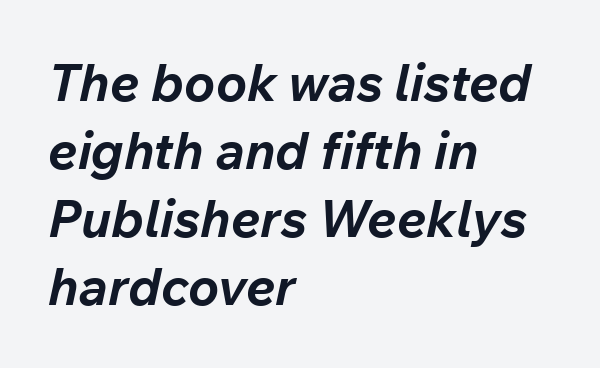
The image shows 52 px bold type, italic (leaning right); set left-aligned, normal line spacing (1.31x), normal letter spacing, not underlined; low stroke contrast and a medium x-height.
